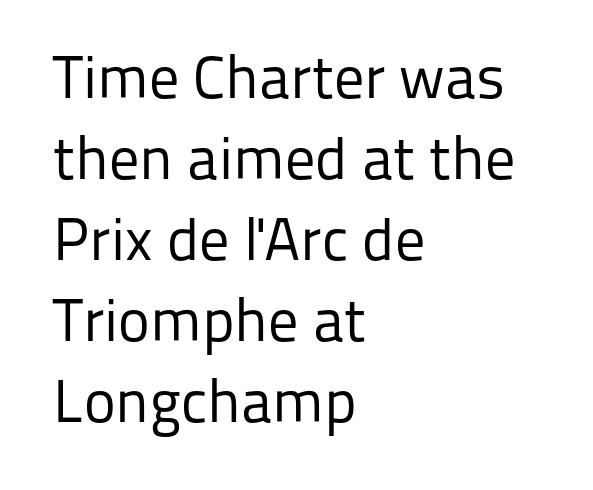
The image shows 60 px regular-weight sans-serif type, upright; set left-aligned, normal line spacing (1.35x), normal letter spacing, not underlined; low stroke contrast and a medium x-height.
